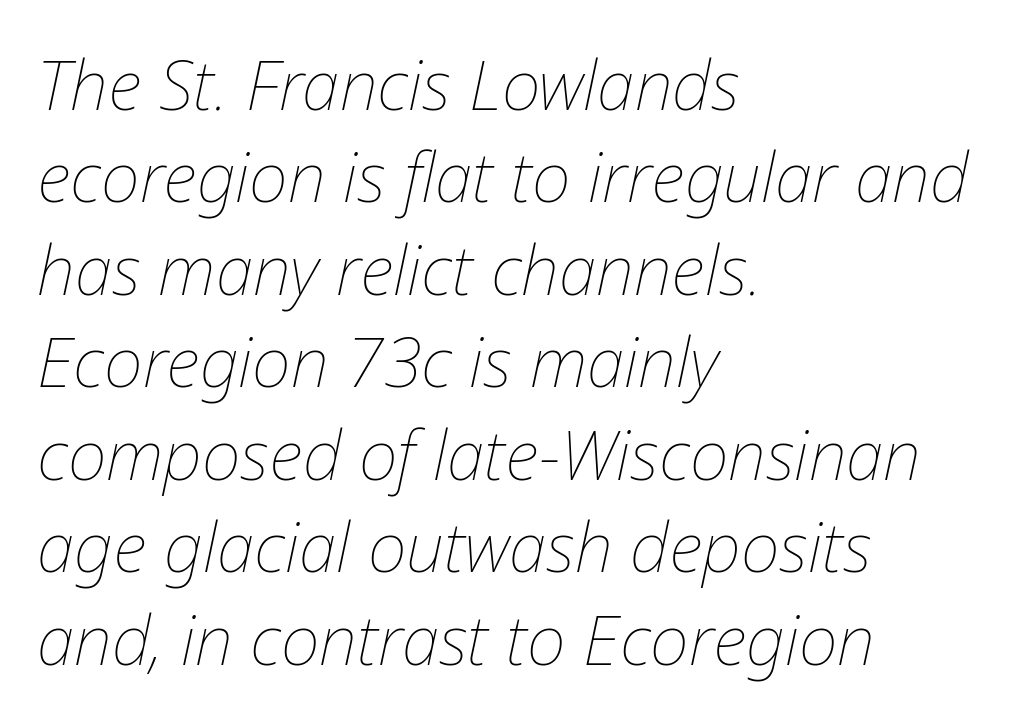
The image shows 68 px thin type, italic (leaning right); set left-aligned, normal line spacing (1.36x), normal letter spacing, not underlined; low stroke contrast and a medium x-height.
